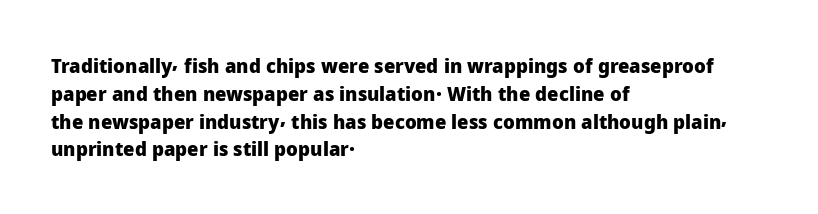
Is there any slant? The stems are plumb. Notice how thick the strokes are: this is what a full bold looks like. The vertical gap from one line to the next is medium. Leftover space on each line is placed entirely after the last word. The zone under the glyphs is completely vacant.
